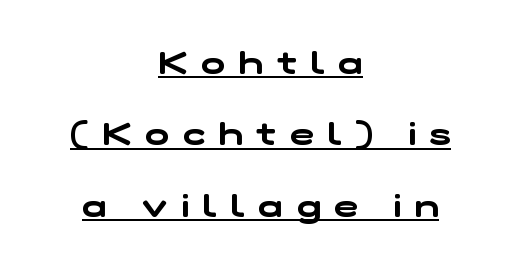
Teacher's note: observe the equal gaps on both sides — that is centered alignment. Each letter's strokes conclude bluntly, with no projecting serifs. If you measured baseline to baseline, you'd find a long distance. Here the designer chose a conventional face with non-uniform glyph widths.
